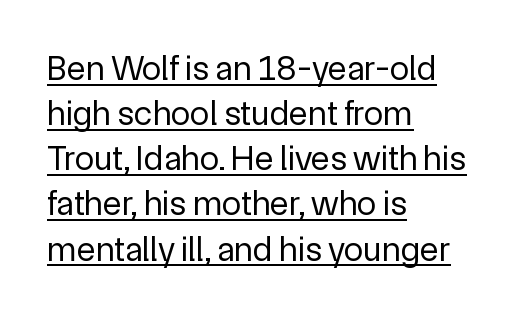
{"serif": "no", "italic": "no", "bold": "no", "weight": "regular", "width": "normal", "x_height": "medium", "monospaced": "no", "underline": "yes", "align": "left", "line_spacing": "normal", "line_spacing_ratio": 1.29, "letter_spacing": "normal", "letter_spacing_em": 0.0, "glyph_px": 35}
